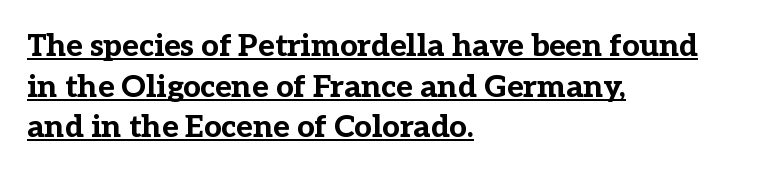
This is serif lettering, the kind often seen in printed books. Every row of glyphs begins at an identical x-position on the left. The letters advance in unequal steps, a hallmark of proportional type. Honestly, the underline is the first thing you notice here. The lines sit at an ordinary, default distance from one another.
